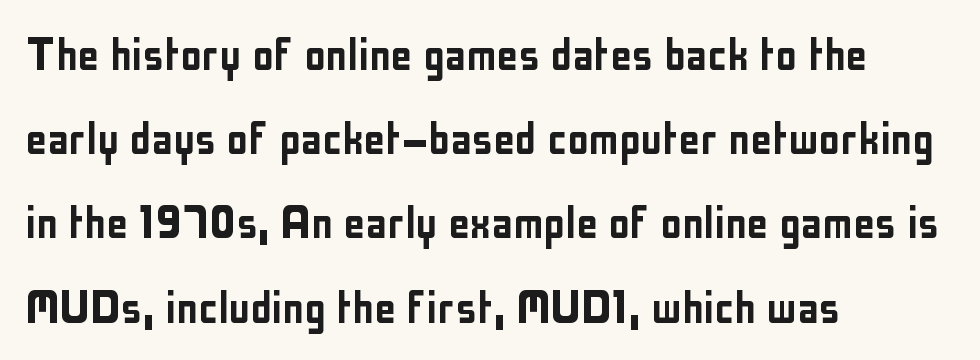
The image shows 54 px condensed sans-serif type, upright; set left-aligned, normal line spacing (1.56x), normal letter spacing, not underlined; low stroke contrast and a medium x-height.
